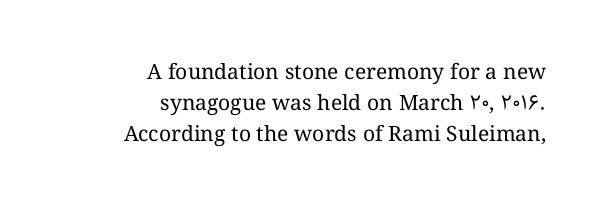
Honestly, the letter spacing is just normal — you wouldn't notice it. Does the leading feel generous? No, just average. The typography opts for an upright posture over an oblique one. Does the copy run flush right? Yes — the right margin is perfectly even. The area under the type is left untouched. Weight class: somewhere from thin through regular.
